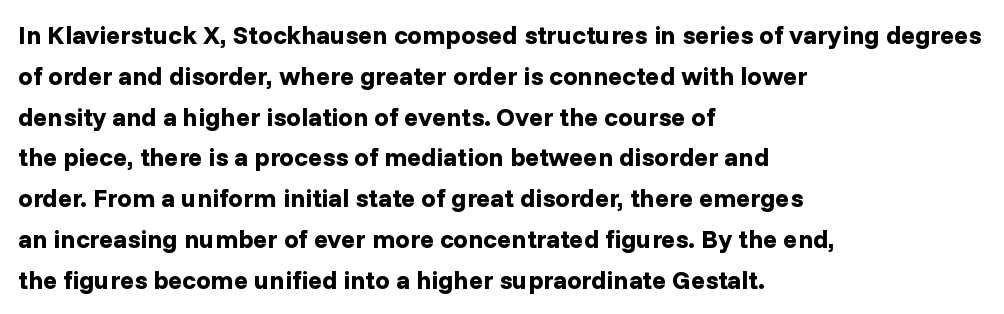
Q: Is the text bold? A: Yes.
Q: Is the text italic (slanted)? A: No, it is upright.
Q: Is the text underlined? A: No.
Q: How is the paragraph aligned? A: Left-aligned.
Q: Is the spacing between letters normal or unusually wide? A: Normal.
Q: Is the spacing between lines tight, normal or loose? A: Normal.
